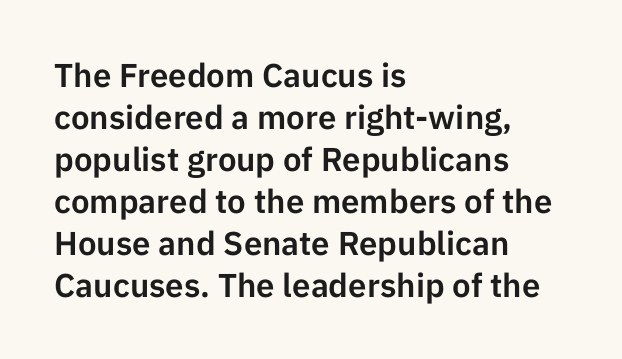
Q: Is the text italic (slanted)? A: No, it is upright.
Q: Is the typeface a serif or a sans-serif typeface? A: Sans-serif.
Q: Is the text underlined? A: No.
Q: How is the paragraph aligned? A: Left-aligned.
Q: Is the spacing between letters normal or unusually wide? A: Normal.
Q: Is the spacing between lines tight, normal or loose? A: Normal.
Q: Width (condensed, normal, or wide)? A: Normal.
Q: Stroke contrast? A: Low.
Q: x-height? A: Medium.
Q: Monospaced? A: No.
